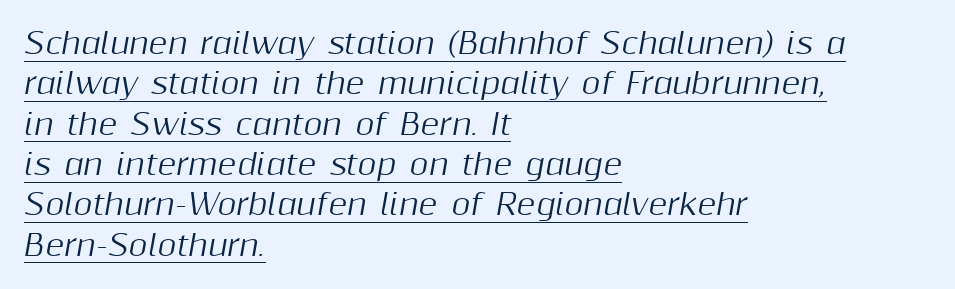
Caption: lettering with a line underneath. Successive baselines arrive at the customary interval. The compositor pushed each line to the left boundary. Varying glyph widths throughout — classic text-font behaviour.
